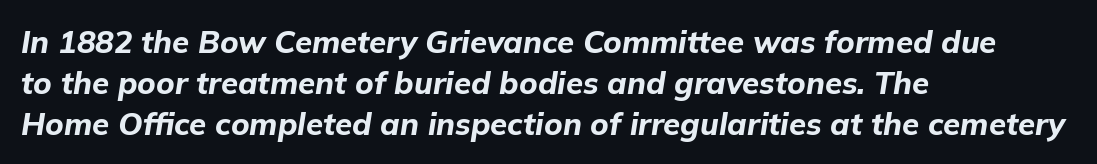
{"italic": "yes", "lean": "right", "slant_degrees": 9, "bold": "yes", "weight": "bold", "width": "normal", "stroke_contrast": "low", "x_height": "medium", "monospaced": "no", "underline": "no", "align": "left", "line_spacing": "normal", "line_spacing_ratio": 1.32, "letter_spacing": "normal", "letter_spacing_em": 0.0, "glyph_px": 31}
